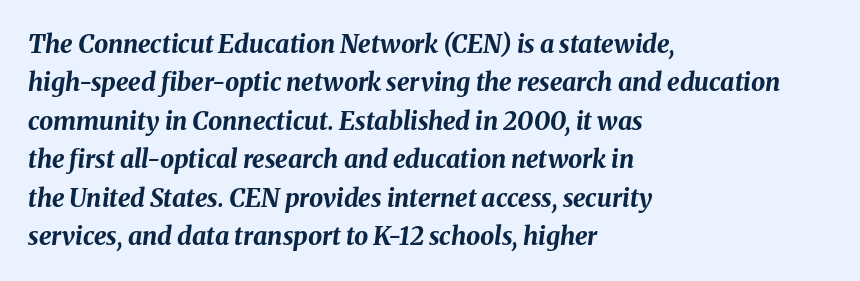
{"italic": "yes", "lean": "right", "slant_degrees": 8, "bold": "yes", "underline": "no", "align": "left", "line_spacing": "normal", "line_spacing_ratio": 1.54, "letter_spacing": "normal", "letter_spacing_em": 0.0, "glyph_px": 25}
